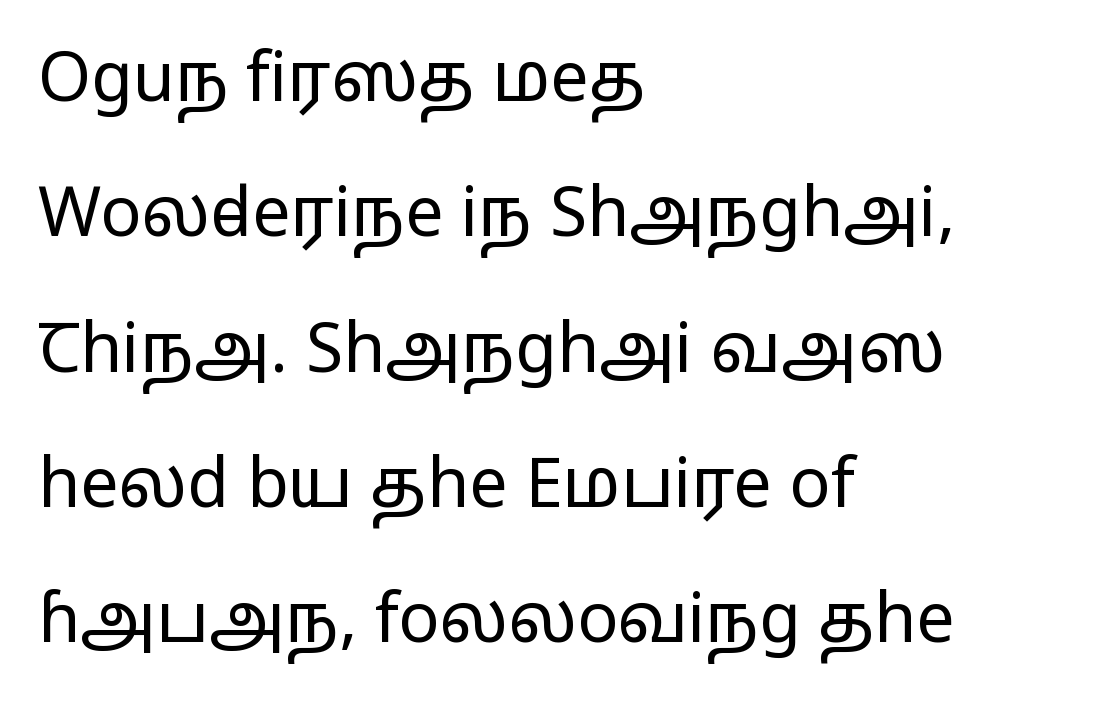
{"serif": "no", "italic": "no", "bold": "no", "weight": "regular", "width": "wide", "stroke_contrast": "low", "x_height": "medium", "monospaced": "no", "underline": "no", "align": "left", "line_spacing": "loose", "line_spacing_ratio": 1.99, "letter_spacing": "normal", "letter_spacing_em": 0.0, "glyph_px": 68}
